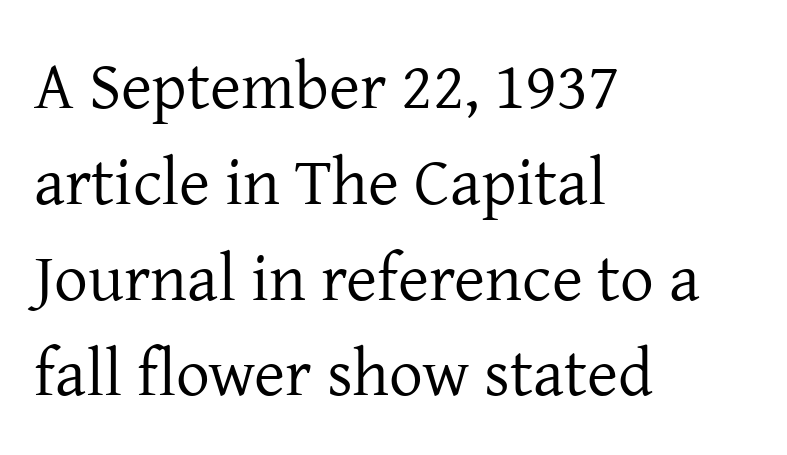
When letters stand straight like this, we call the style roman or upright. This sample uses plain, unmodified letter spacing. Think of a printed novel: that variable character pitch is what you see here. Rows of type keep a routine distance in the vertical direction. The face looks like a standard text weight, possibly lighter.
